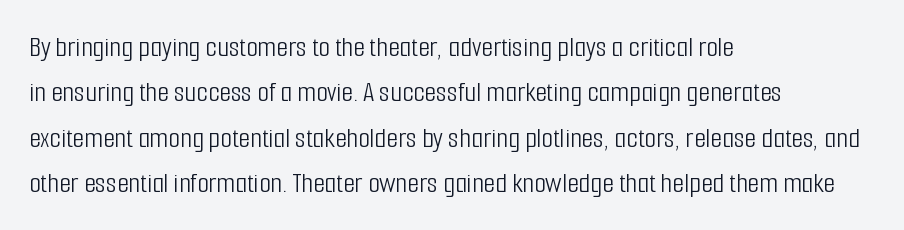
Q: Is the text bold? A: No.
Q: Is the text italic (slanted)? A: No, it is upright.
Q: Is the typeface a serif or a sans-serif typeface? A: Sans-serif.
Q: Is the text underlined? A: No.
Q: How is the paragraph aligned? A: Left-aligned.
Q: Is the spacing between letters normal or unusually wide? A: Normal.
Q: Is the spacing between lines tight, normal or loose? A: Normal.
Q: Width (condensed, normal, or wide)? A: Condensed.
Q: Stroke contrast? A: Low.
Q: x-height? A: Medium.
Q: Monospaced? A: No.
